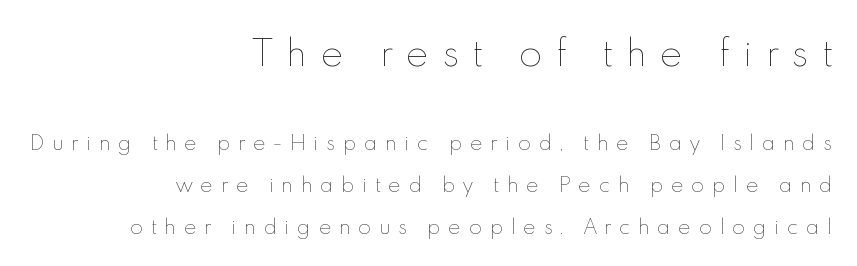
Q: Is the text bold? A: No.
Q: Is the text italic (slanted)? A: No, it is upright.
Q: Is the text underlined? A: No.
Q: How is the paragraph aligned? A: Right-aligned.
Q: Is the spacing between letters normal or unusually wide? A: Unusually wide.
Q: Is the spacing between lines tight, normal or loose? A: Loose.
Q: Which block of text is set in a larger size, the first (top) or the second (bottom)? A: The first (top) one.
Q: Width (condensed, normal, or wide)? A: Normal.
Q: x-height? A: Small.
Q: Monospaced? A: No.
